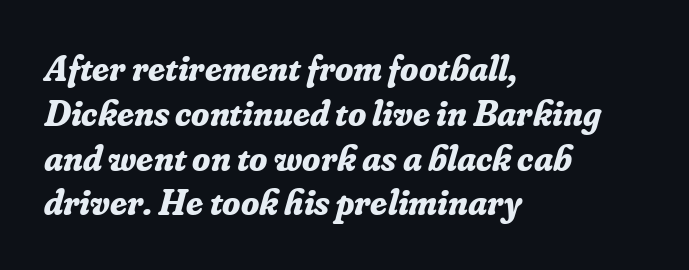
The image shows 37 px bold serif type, italic (leaning right); set left-aligned, line spacing 1.21x, normal letter spacing, not underlined; low stroke contrast and a small x-height.
